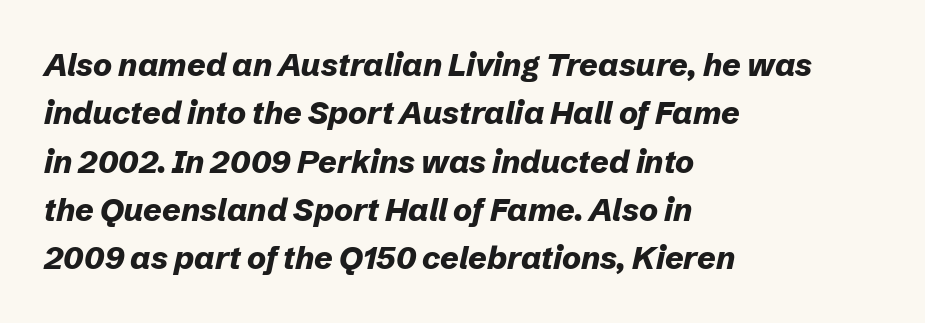
Heavy, bold letterforms. Character widths vary here, with narrow letters taking less room than wide ones. The space directly below the letters is spotless. Designer's note — italics engaged. The paragraph shown leans on its left margin. Nobody touched the tracking dial on this one.
